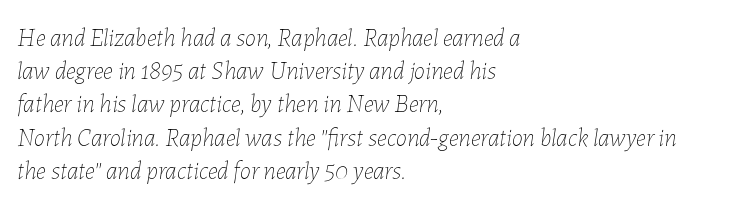
{"italic": "yes", "lean": "right", "slant_degrees": 7, "bold": "no", "underline": "no", "align": "left", "line_spacing": "normal", "line_spacing_ratio": 1.33, "letter_spacing": "normal", "letter_spacing_em": 0.0, "glyph_px": 25}
